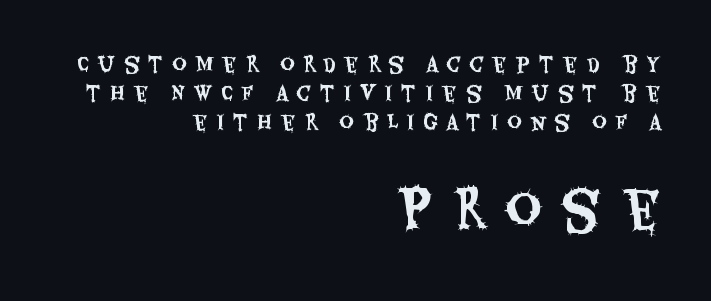
The image shows 50 px condensed sans-serif type, upright; set right-aligned, normal line spacing (1.44x), unusually wide letter spacing (+0.43 em), not underlined; the second (bottom) block is 2.5x larger; medium stroke contrast and a large x-height.
